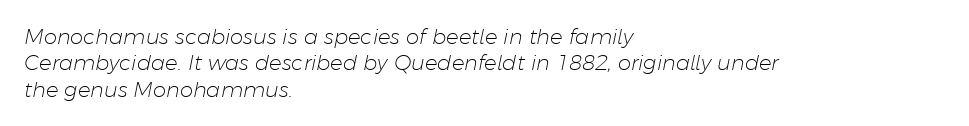
Caption: face not bold, strokes unweighted. Each new line begins a customary step beneath the previous one. Italic: yes, the glyphs are oblique. Tracking here is standard; glyphs follow each other at the usual distance. Horizontally, the lines are justified to the leading edge only.
